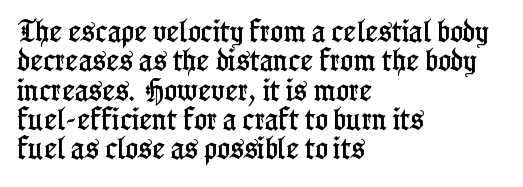
The image shows 24 px text type, upright; set left-aligned, line spacing 1.22x, normal letter spacing, not underlined.
